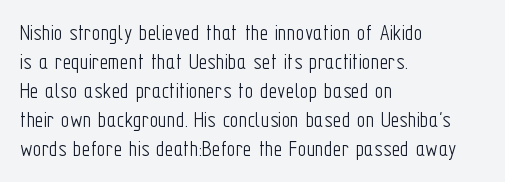
Q: Is the text bold? A: No.
Q: Is the text italic (slanted)? A: No, it is upright.
Q: Is the text underlined? A: No.
Q: How is the paragraph aligned? A: Left-aligned.
Q: Is the spacing between letters normal or unusually wide? A: Normal.
